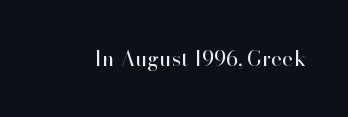
The passage shown is not underscored anywhere. The font's upright variant was chosen for this text. Stems here are at most as thick as an everyday book face. Observe the ordinary spacing: letters are neighbours, not strangers.
